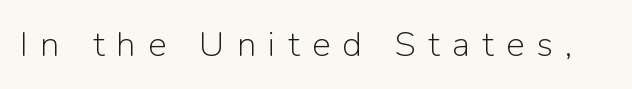
Q: Is the text bold? A: No.
Q: Is the text italic (slanted)? A: No, it is upright.
Q: Is the typeface a serif or a sans-serif typeface? A: Sans-serif.
Q: Is the text underlined? A: No.
Q: Is the spacing between letters normal or unusually wide? A: Unusually wide.
Q: Width (condensed, normal, or wide)? A: Normal.
Q: Stroke contrast? A: Low.
Q: x-height? A: Medium.
Q: Monospaced? A: No.
